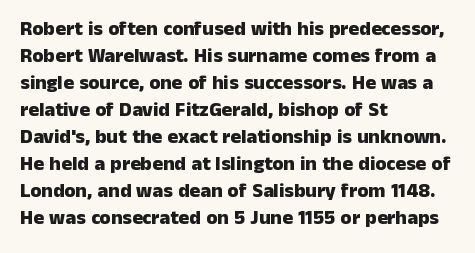
The font's upright variant was chosen for this text. Notice how the passage keeps a crisp vertical edge on the left only. Honestly, the row spacing looks completely unremarkable. Bare-footed words on every line.
